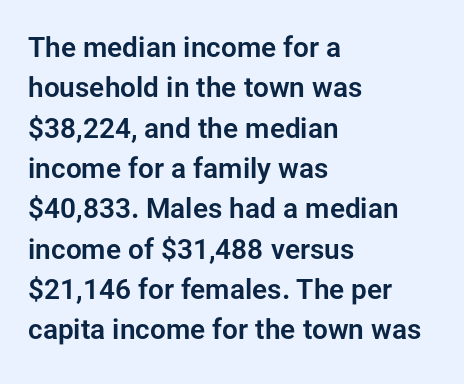
The image shows 28 px sans-serif type, upright; set left-aligned, normal line spacing (1.44x), normal letter spacing, not underlined; low stroke contrast and a medium x-height.
